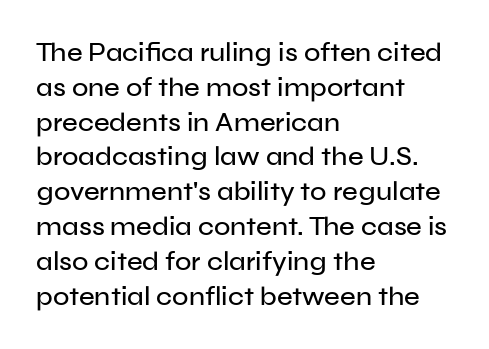
The image shows 27 px text type, upright; set left-aligned, normal line spacing (1.29x), normal letter spacing, not underlined.
